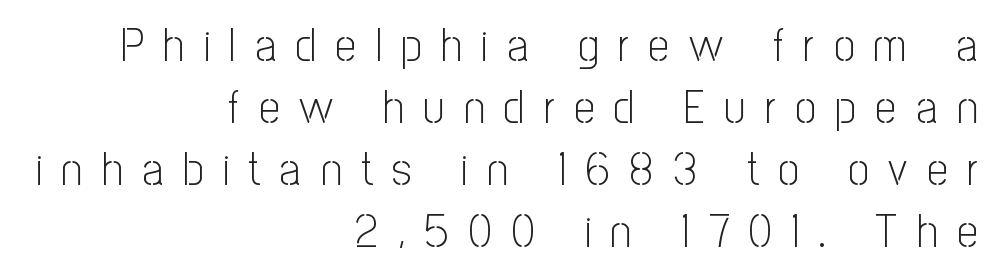
The image shows 47 px light, condensed sans-serif type, upright; set right-aligned, normal line spacing (1.32x), unusually wide letter spacing (+0.41 em), not underlined; low stroke contrast and a medium x-height.
